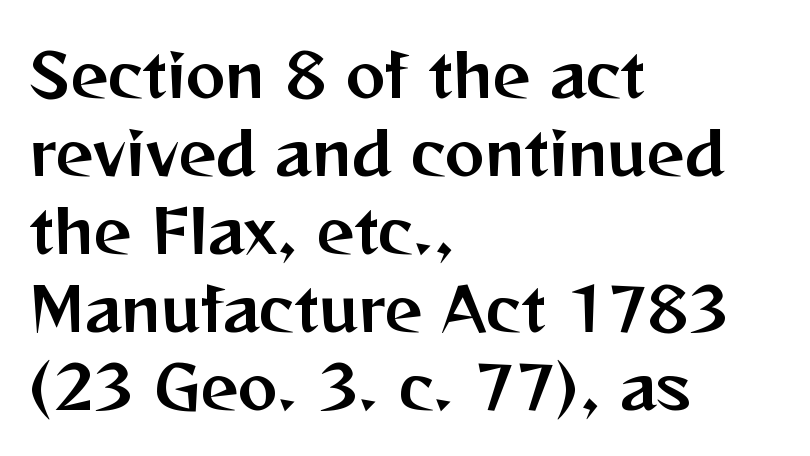
{"serif": "no", "italic": "no", "width": "normal", "stroke_contrast": "medium", "x_height": "medium", "monospaced": "no", "underline": "no", "align": "left", "line_spacing": "normal", "line_spacing_ratio": 1.32, "letter_spacing": "normal", "letter_spacing_em": 0.0, "glyph_px": 59}
